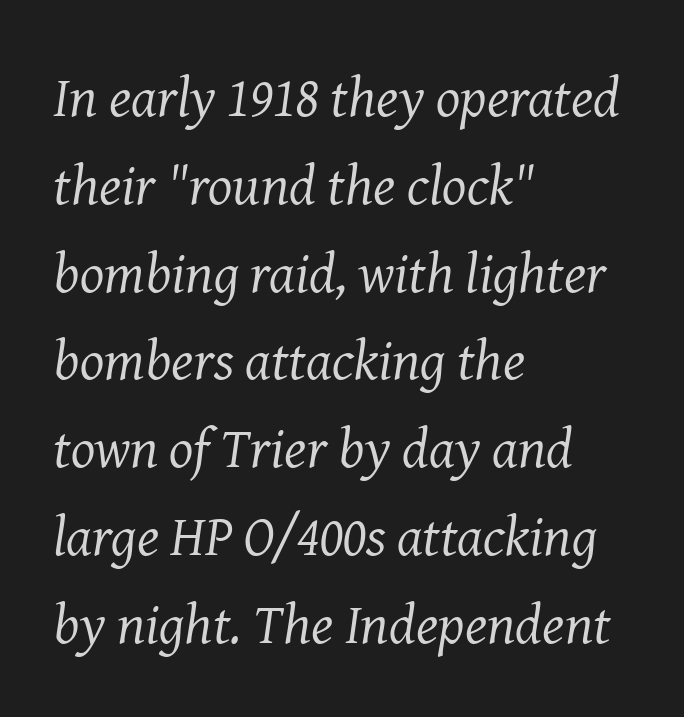
The image shows 57 px regular-weight serif type, italic (leaning right); set left-aligned, normal line spacing (1.54x), normal letter spacing, not underlined; medium stroke contrast and a medium x-height.
